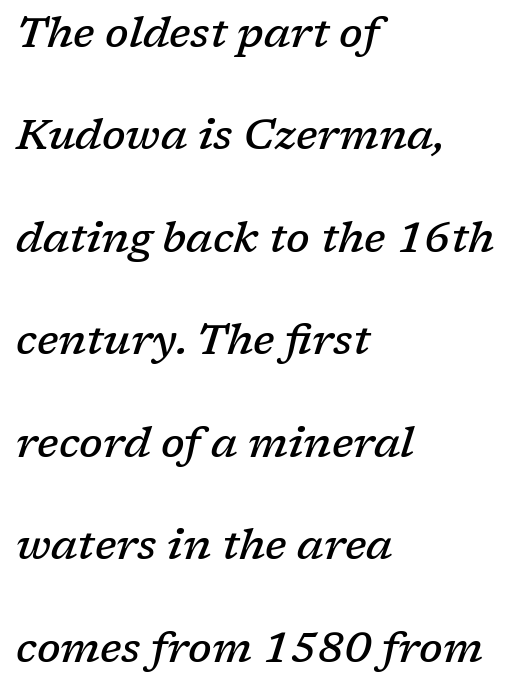
The image shows 42 px semibold serif type, italic (leaning right); set left-aligned, loose line spacing (2.44x), normal letter spacing, not underlined; low stroke contrast and a medium x-height.
